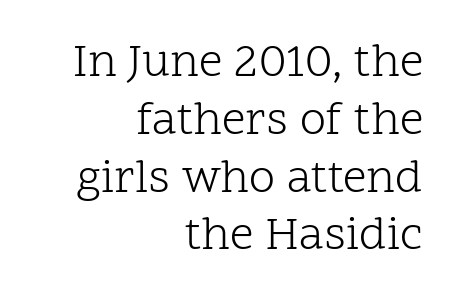
{"serif": "yes", "italic": "no", "bold": "no", "weight": "light", "width": "normal", "stroke_contrast": "low", "x_height": "medium", "monospaced": "no", "underline": "no", "align": "right", "line_spacing_ratio": 1.23, "letter_spacing": "normal", "letter_spacing_em": 0.0, "glyph_px": 47}
